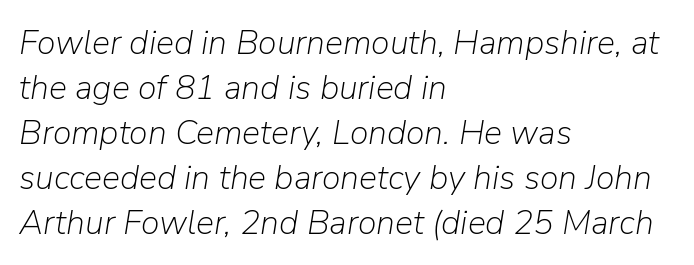
Reading down the column, the eye jumps a familiar distance to each next line. Caption: standard tracking, unaltered. A typesetter would call this proportional, since set widths differ per character. Caption: face not bold, strokes unweighted.
